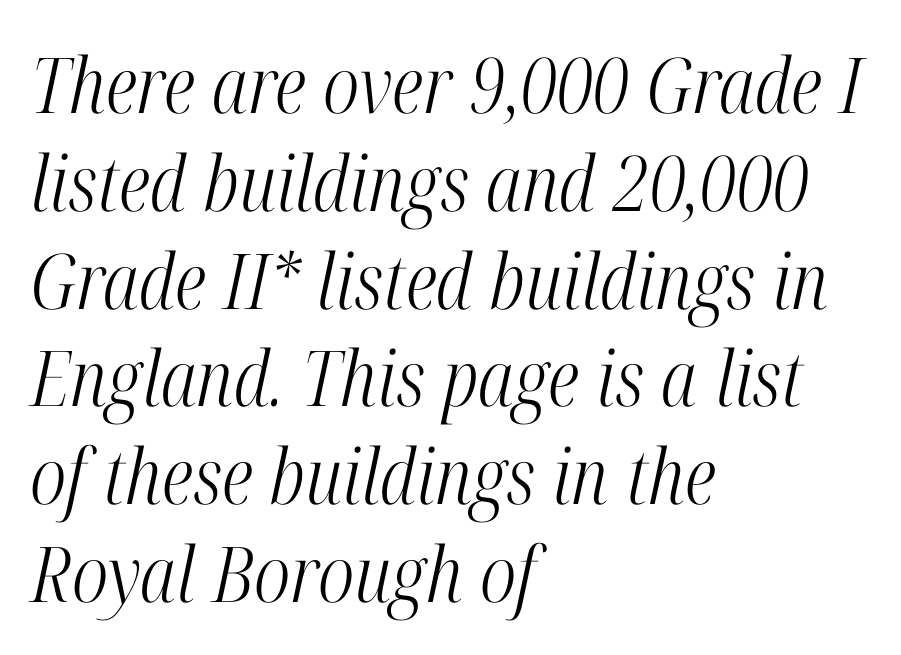
The image shows 77 px light, condensed serif type, italic (leaning right); set left-aligned, normal line spacing (1.27x), normal letter spacing, not underlined; high stroke contrast and a medium x-height.
